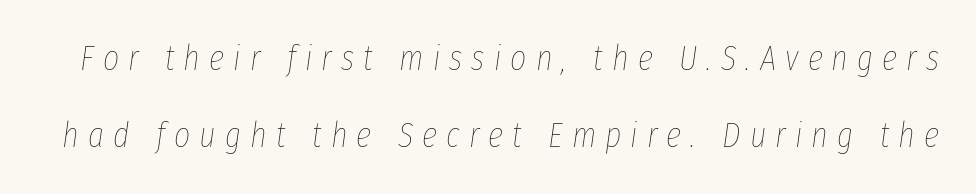
Q: Is the text bold? A: No.
Q: Is the text italic (slanted)? A: Yes, it leans right by about 8 degrees.
Q: Is the text underlined? A: No.
Q: Is the spacing between letters normal or unusually wide? A: Unusually wide.
Q: Is the spacing between lines tight, normal or loose? A: Loose.
Q: Width (condensed, normal, or wide)? A: Condensed.
Q: Stroke contrast? A: Low.
Q: x-height? A: Medium.
Q: Monospaced? A: No.
